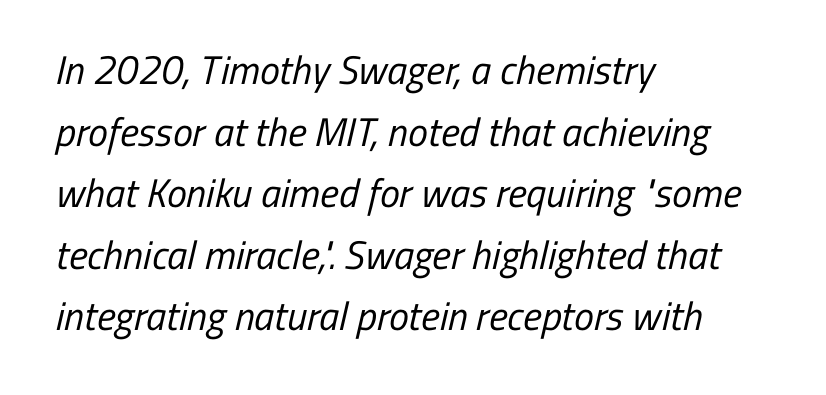
{"serif": "no", "bold": "no", "weight": "regular", "width": "condensed", "stroke_contrast": "low", "x_height": "medium", "monospaced": "no", "underline": "no", "align": "left", "line_spacing": "normal", "line_spacing_ratio": 1.54, "letter_spacing": "normal", "letter_spacing_em": 0.0, "glyph_px": 40}
